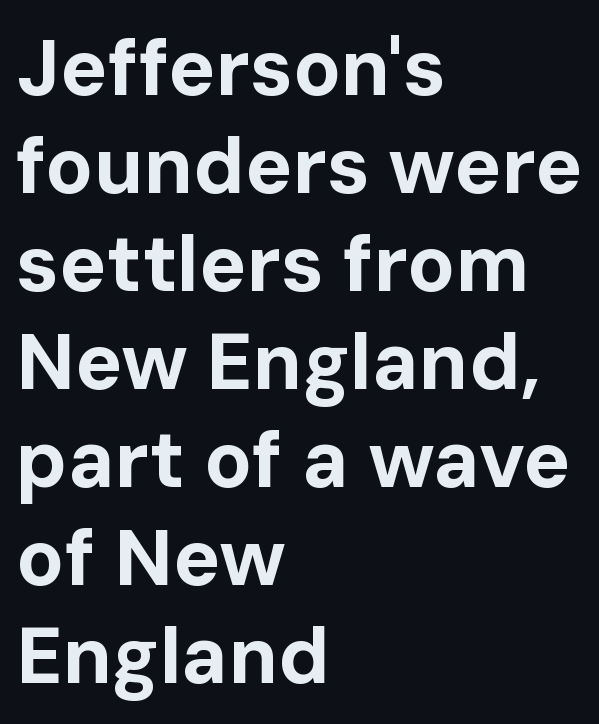
The image shows 79 px bold sans-serif type, upright; set left-aligned, line spacing 1.24x, normal letter spacing, not underlined; low stroke contrast and a medium x-height.
